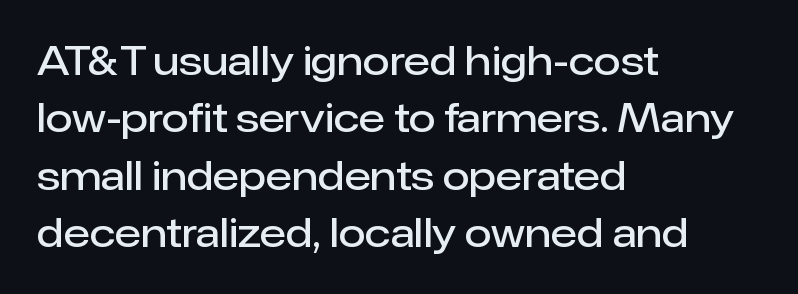
Q: Is the text bold? A: Semi-bold.
Q: Is the text italic (slanted)? A: No, it is upright.
Q: Is the typeface a serif or a sans-serif typeface? A: Sans-serif.
Q: Is the text underlined? A: No.
Q: How is the paragraph aligned? A: Left-aligned.
Q: Is the spacing between letters normal or unusually wide? A: Normal.
Q: Is the spacing between lines tight, normal or loose? A: Normal.
Q: Width (condensed, normal, or wide)? A: Normal.
Q: Stroke contrast? A: Low.
Q: x-height? A: Medium.
Q: Monospaced? A: No.
